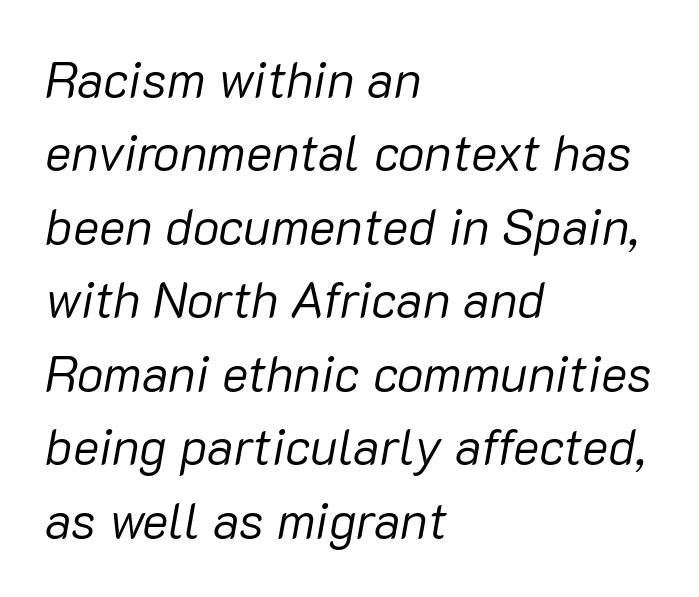
The image shows 50 px regular-weight type, italic (leaning right); set left-aligned, normal line spacing (1.47x), normal letter spacing, not underlined; low stroke contrast and a medium x-height.
